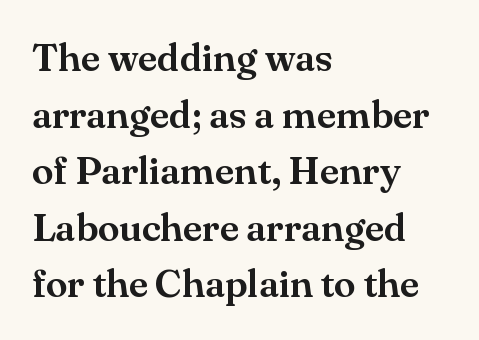
Beneath every word, the page is bare. Note the varied advance widths — an 'i' is clearly narrower than an 'm'. Posture: upright roman. Check where the strokes stop: tiny serifs finish them off. The paragraph shown leans on its left margin.
